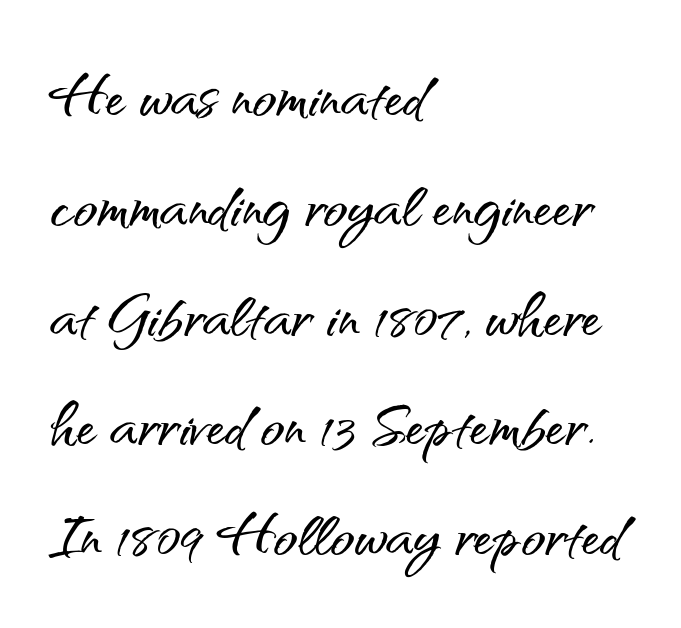
The image shows 79 px sans-serif type; set left-aligned, normal line spacing (1.39x), normal letter spacing, not underlined; medium stroke contrast and a small x-height.
